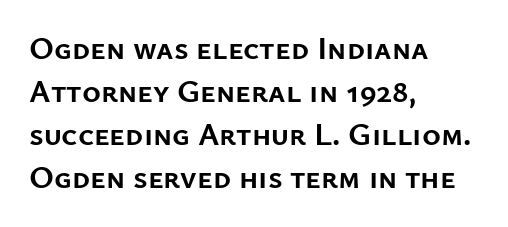
The axis of the letterforms is exactly vertical. Successive baselines arrive at the customary interval. Character widths vary here, with narrow letters taking less room than wide ones. Plain, unruled lines of type.
